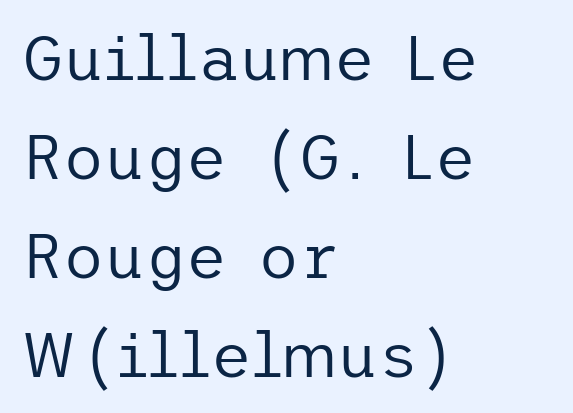
Q: Is the text bold? A: No.
Q: Is the text italic (slanted)? A: No, it is upright.
Q: Is the typeface a serif or a sans-serif typeface? A: Sans-serif.
Q: Is the text underlined? A: No.
Q: How is the paragraph aligned? A: Left-aligned.
Q: Is the spacing between letters normal or unusually wide? A: Normal.
Q: Is the spacing between lines tight, normal or loose? A: Normal.
Q: Width (condensed, normal, or wide)? A: Normal.
Q: Stroke contrast? A: Low.
Q: x-height? A: Medium.
